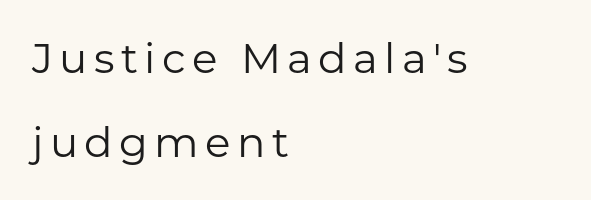
Layout note: lines flush left. The baseline area is clear. A typesetter would call this proportional, since set widths differ per character. Check where the strokes stop: nothing finishes them off — pure sans. Weight: not bold — regular or lighter. Vertical spacing — loose.
